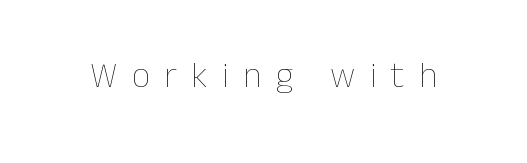
{"italic": "no", "bold": "no", "weight": "thin", "width": "normal", "stroke_contrast": "low", "x_height": "medium", "monospaced": "no", "underline": "no", "letter_spacing": "wide", "letter_spacing_em": 0.42, "glyph_px": 35}
